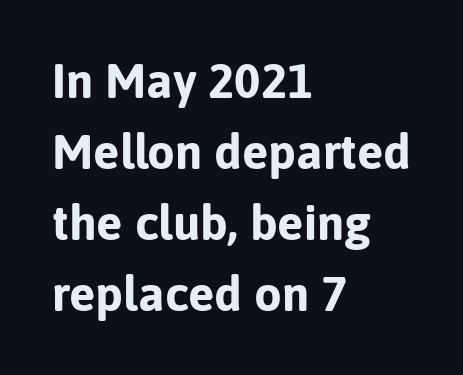
The image shows 49 px bold sans-serif type, upright; set left-aligned, normal line spacing (1.45x), normal letter spacing, not underlined; low stroke contrast and a medium x-height.
